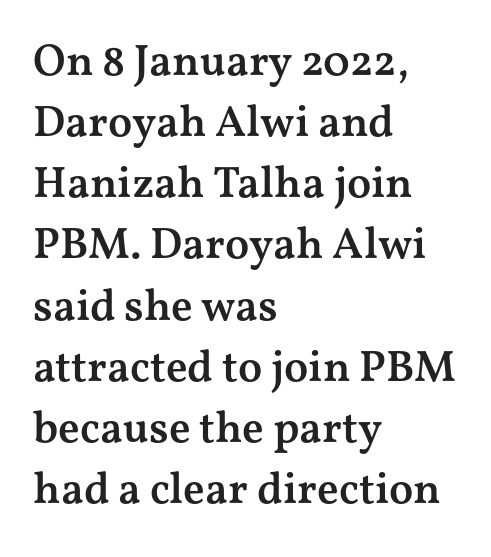
Quick note: underline off. Classification — serif. Do the characters align in a grid? No, the font is proportional. Quick note: interline space is typical.
